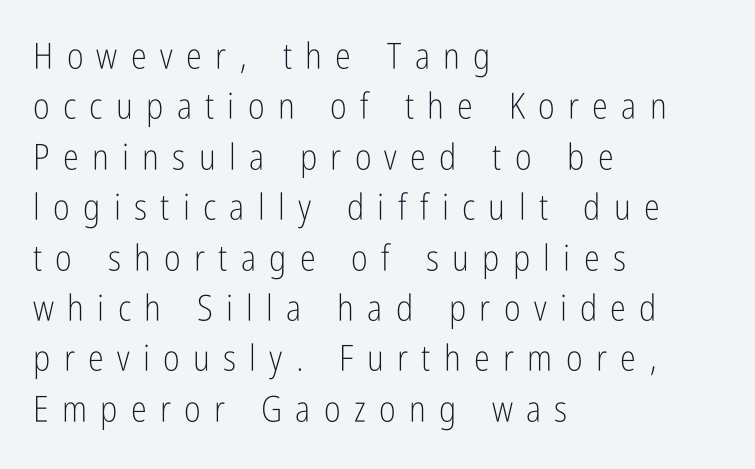
{"serif": "no", "italic": "no", "bold": "no", "weight": "light", "width": "condensed", "stroke_contrast": "low", "x_height": "medium", "monospaced": "no", "underline": "no", "align": "left", "line_spacing": "normal", "line_spacing_ratio": 1.4, "letter_spacing": "wide", "letter_spacing_em": 0.37, "glyph_px": 36}
